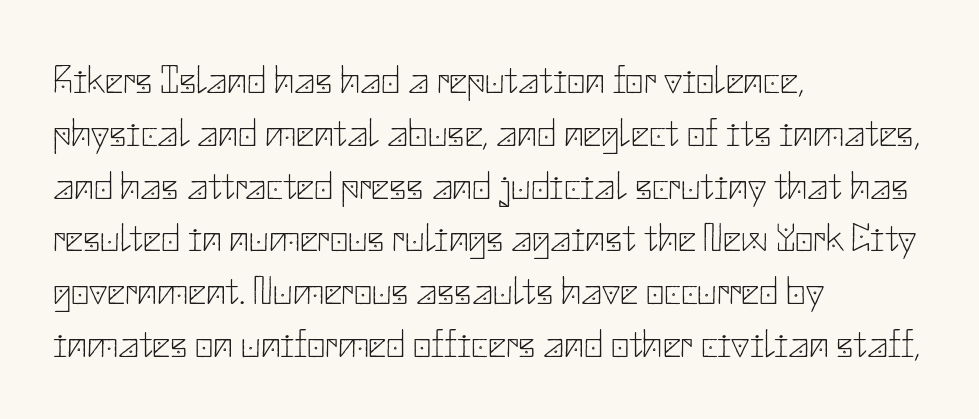
{"serif": "no", "italic": "no", "bold": "no", "weight": "thin", "width": "normal", "stroke_contrast": "low", "x_height": "small", "underline": "no", "align": "left", "line_spacing": "normal", "line_spacing_ratio": 1.32, "letter_spacing": "normal", "letter_spacing_em": 0.0, "glyph_px": 40}
